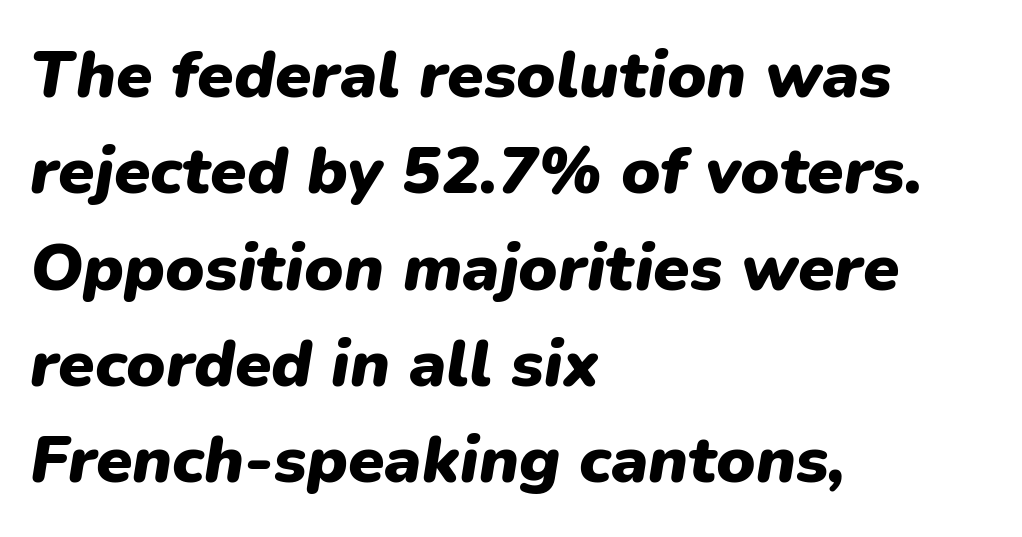
{"italic": "yes", "lean": "right", "slant_degrees": 9, "bold": "yes", "weight": "heavy", "width": "normal", "stroke_contrast": "low", "x_height": "medium", "monospaced": "no", "underline": "no", "align": "left", "line_spacing": "normal", "line_spacing_ratio": 1.46, "letter_spacing": "normal", "letter_spacing_em": 0.0, "glyph_px": 66}
